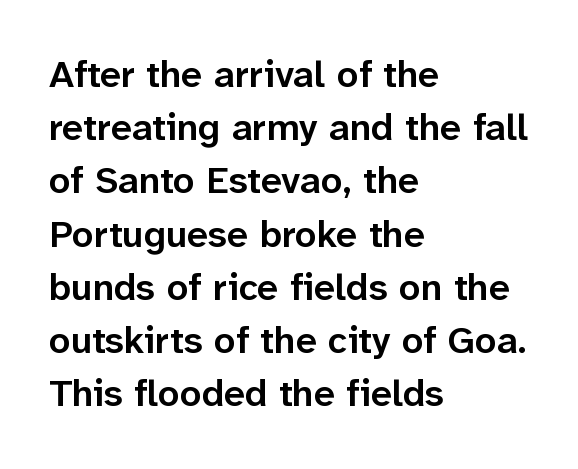
The lines sit at an ordinary, default distance from one another. The rendering uses natural spacing where letterforms have individual widths. The words here are not underlined. These lines were composed using upright roman letters.
